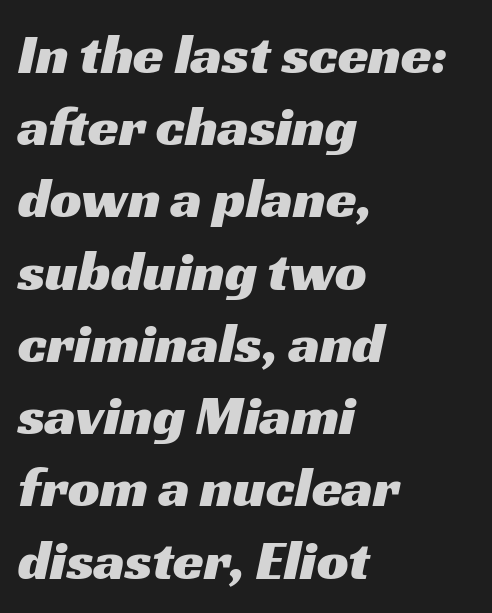
Q: Is the typeface a serif or a sans-serif typeface? A: Sans-serif.
Q: Is the text underlined? A: No.
Q: How is the paragraph aligned? A: Left-aligned.
Q: Is the spacing between letters normal or unusually wide? A: Normal.
Q: Is the spacing between lines tight, normal or loose? A: Normal.
Q: Width (condensed, normal, or wide)? A: Wide.
Q: Stroke contrast? A: Medium.
Q: x-height? A: Medium.
Q: Monospaced? A: No.
